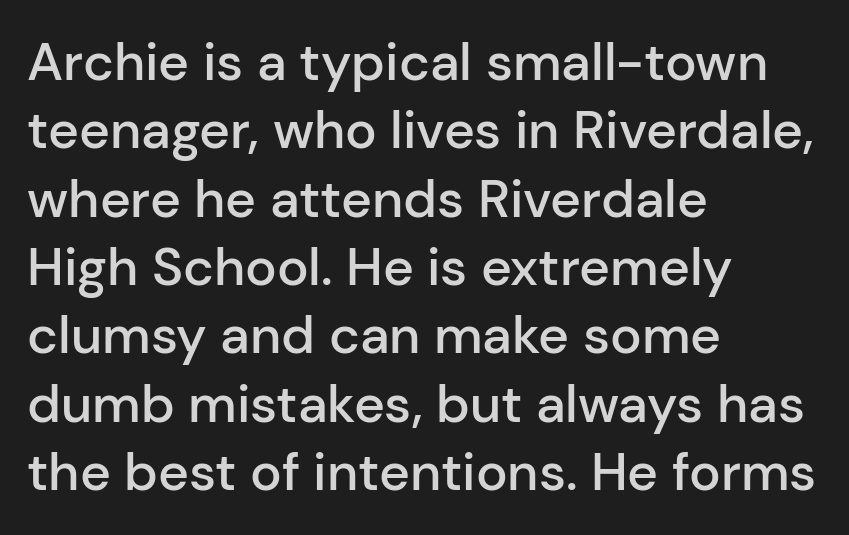
{"serif": "no", "italic": "no", "bold": "semi", "weight": "semibold", "width": "normal", "stroke_contrast": "low", "x_height": "medium", "monospaced": "no", "underline": "no", "align": "left", "line_spacing": "normal", "line_spacing_ratio": 1.29, "letter_spacing": "normal", "letter_spacing_em": 0.0, "glyph_px": 53}
